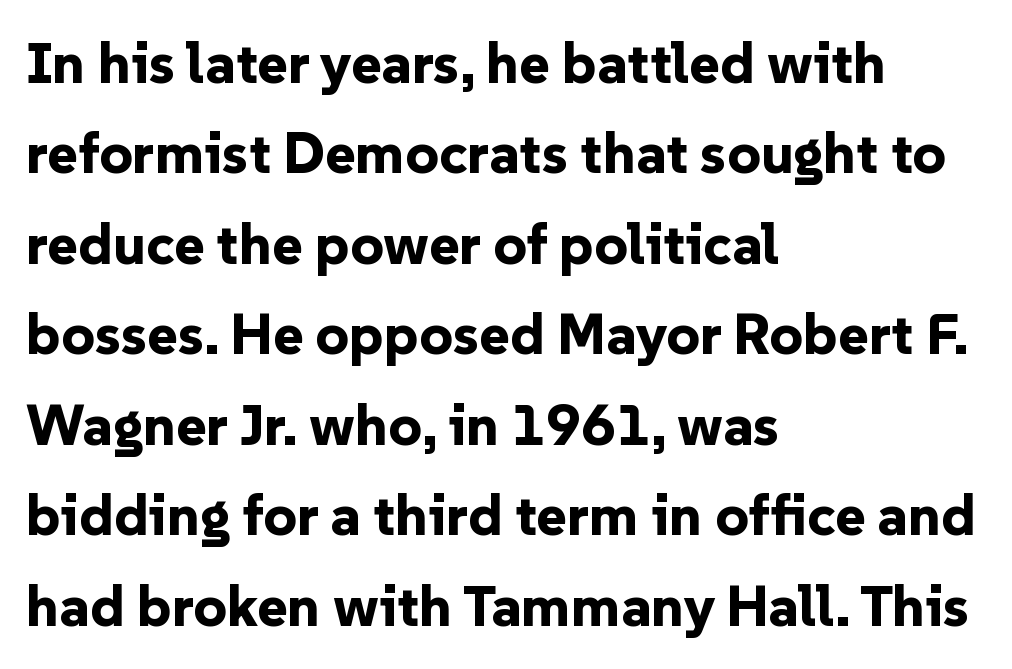
Notice how the stems are strictly vertical — no italics here. To sum up the face: it is a sans, with no serifs. In CSS terms this would be text-align: left. Nobody touched the tracking dial on this one. The strip under each line holds only bare page.
